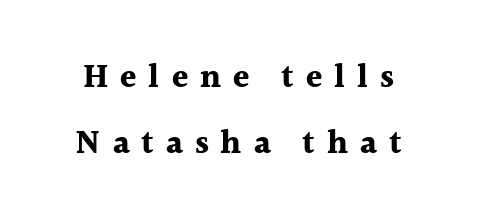
The image shows 33 px bold serif type, upright; set loose line spacing (2.0x), unusually wide letter spacing (+0.36 em), not underlined; a medium x-height.
